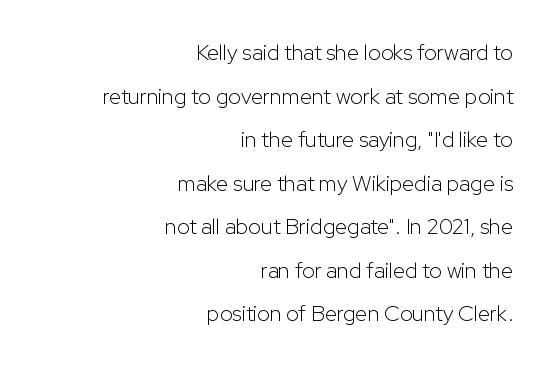
Line ends are locked; line starts wander. The tracking reads as untouched default to a designer's eye. The face looks like a standard text weight, possibly lighter. Style check: upright.
